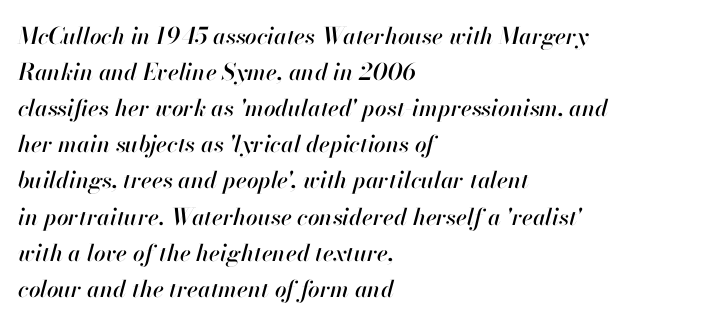
Check under the words: just untouched page. Does the copy run flush right? No — it runs flush left. One glance says typical: line gaps are just what's usual. This sample uses plain, unmodified letter spacing.
